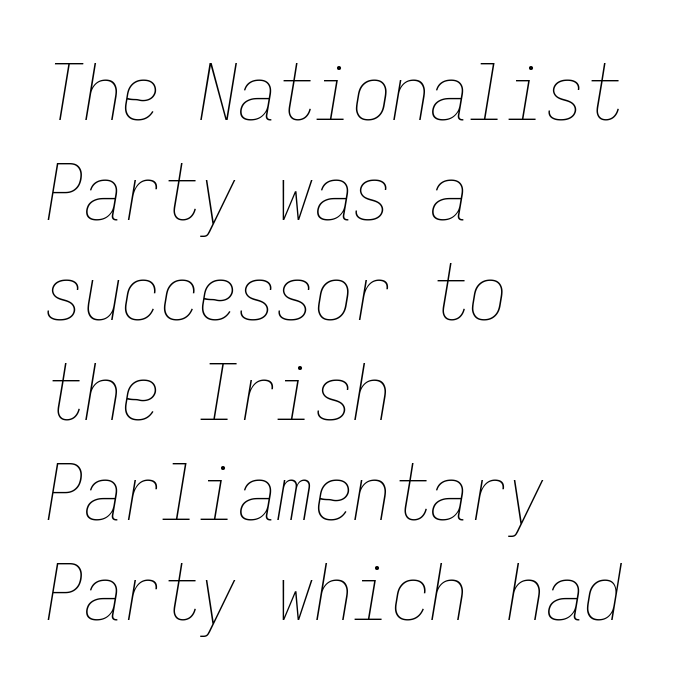
Regular leading. Short and long lines alike share a common starting point at left. You could count columns in this text — the font is strictly monospaced. The letterforms sit at book weight or below. Notice how the stems are inclined rather than vertical — that's the hallmark of italics. What stands out about the letter spacing? Nothing — it is the standard amount.
